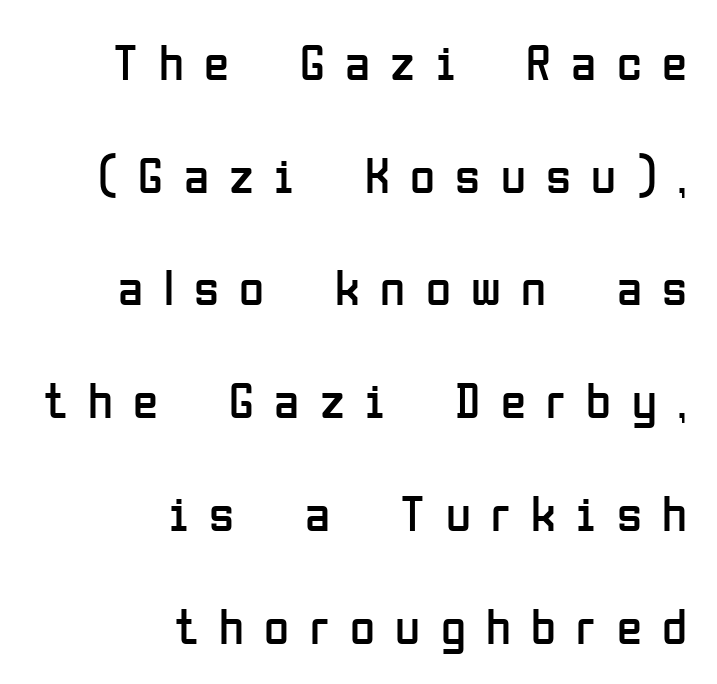
The image shows 51 px regular-weight, condensed sans-serif type, upright; set right-aligned, loose line spacing (2.21x), unusually wide letter spacing (+0.4 em), not underlined; low stroke contrast and a medium x-height.
